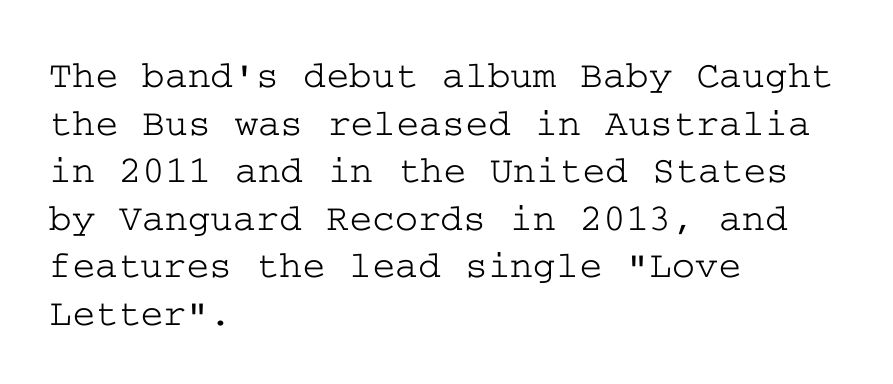
The image shows 39 px wide serif type, upright; set left-aligned, line spacing 1.22x, normal letter spacing, not underlined; low stroke contrast and a medium x-height.
